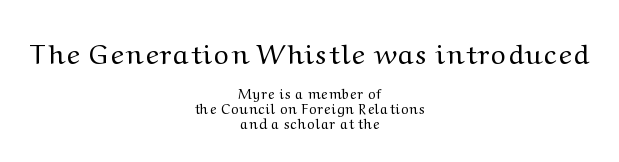
{"serif": "yes", "italic": "no", "bold": "no", "weight": "regular", "width": "normal", "stroke_contrast": "medium", "x_height": "medium", "monospaced": "no", "underline": "no", "align": "center", "line_spacing": "tight", "line_spacing_ratio": 1.06, "larger_block": "first", "size_ratio": 2.0, "glyph_px": 28}
